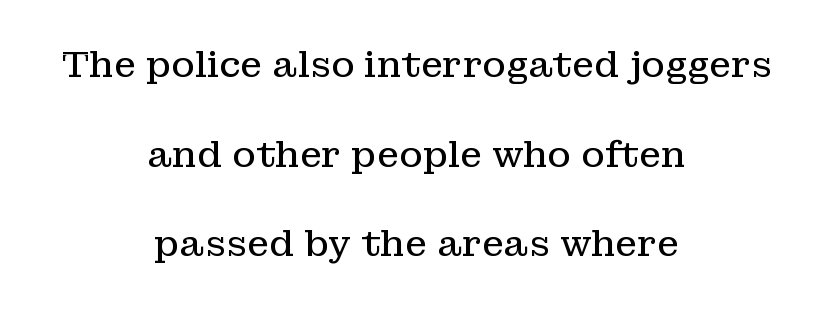
Q: Is the text bold? A: No.
Q: Is the text italic (slanted)? A: No, it is upright.
Q: Is the typeface a serif or a sans-serif typeface? A: Serif.
Q: Is the text underlined? A: No.
Q: How is the paragraph aligned? A: Centered.
Q: Is the spacing between letters normal or unusually wide? A: Normal.
Q: Is the spacing between lines tight, normal or loose? A: Loose.
Q: Width (condensed, normal, or wide)? A: Normal.
Q: Stroke contrast? A: Low.
Q: x-height? A: Medium.
Q: Monospaced? A: No.
